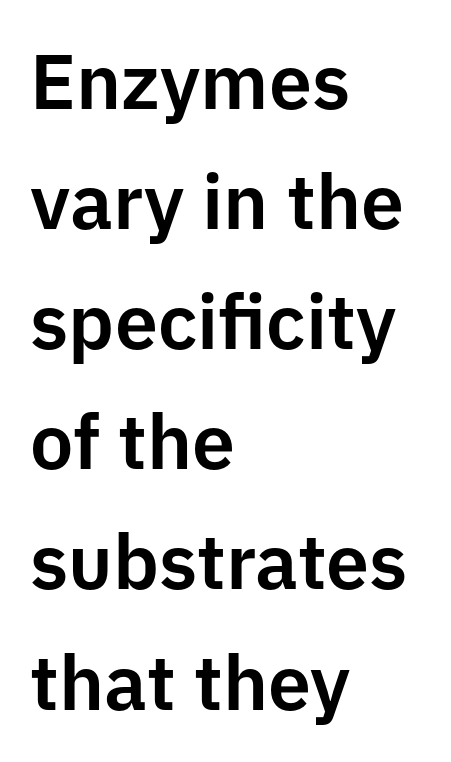
{"serif": "no", "italic": "no", "width": "normal", "stroke_contrast": "low", "x_height": "medium", "monospaced": "no", "underline": "no", "align": "left", "line_spacing": "normal", "line_spacing_ratio": 1.56, "letter_spacing": "normal", "letter_spacing_em": 0.0, "glyph_px": 77}
